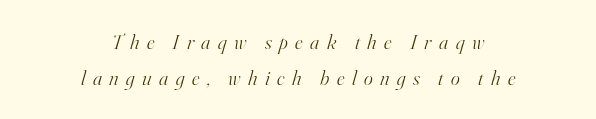
The image shows 21 px text type, italic (leaning right); set centered, normal line spacing (1.7x), unusually wide letter spacing (+0.36 em), not underlined.
